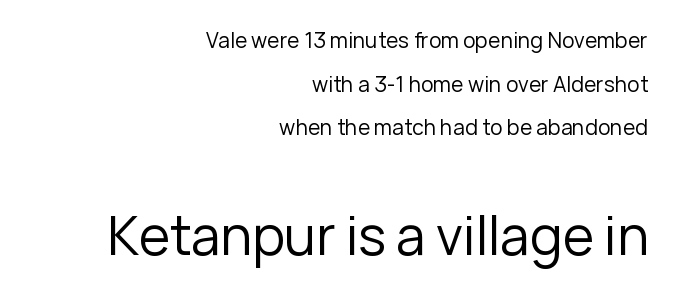
{"serif": "no", "italic": "no", "bold": "no", "weight": "regular", "width": "normal", "stroke_contrast": "low", "x_height": "medium", "monospaced": "no", "underline": "no", "align": "right", "line_spacing": "loose", "line_spacing_ratio": 2.08, "letter_spacing": "normal", "letter_spacing_em": 0.0, "larger_block": "second", "size_ratio": 2.52, "glyph_px": 53}
